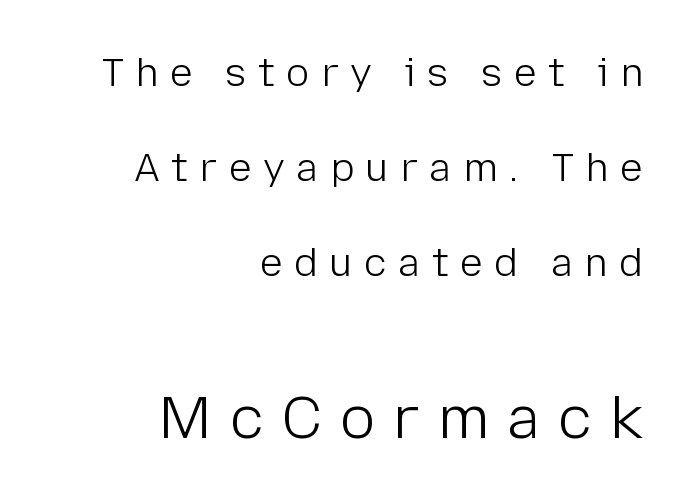
{"serif": "no", "italic": "no", "bold": "no", "weight": "light", "width": "normal", "stroke_contrast": "low", "x_height": "medium", "monospaced": "no", "underline": "no", "align": "right", "line_spacing": "loose", "line_spacing_ratio": 2.44, "letter_spacing": "wide", "letter_spacing_em": 0.29, "larger_block": "second", "size_ratio": 1.51, "glyph_px": 59}
